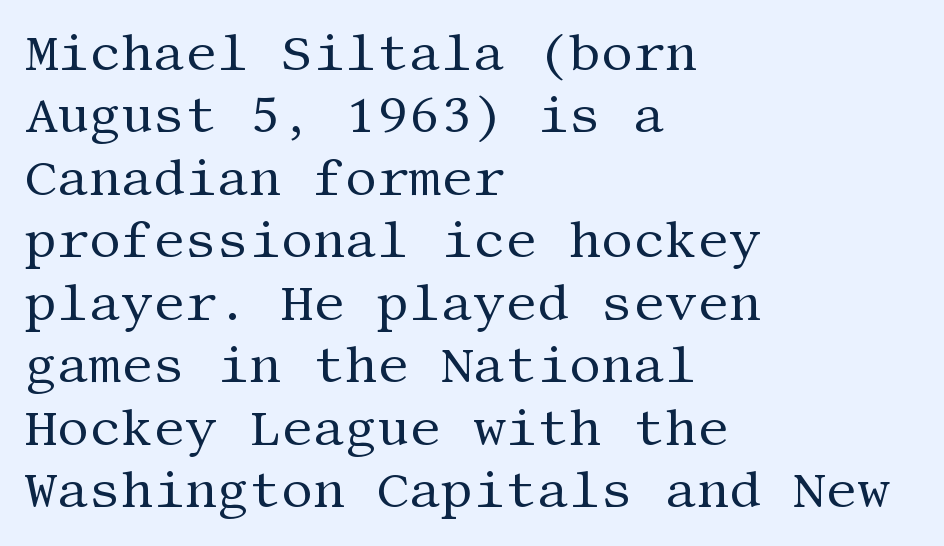
Q: Is the text bold? A: No.
Q: Is the text italic (slanted)? A: No, it is upright.
Q: Is the typeface a serif or a sans-serif typeface? A: Serif.
Q: Is the text underlined? A: No.
Q: How is the paragraph aligned? A: Left-aligned.
Q: Is the spacing between letters normal or unusually wide? A: Normal.
Q: Is the spacing between lines tight, normal or loose? A: Normal.
Q: Width (condensed, normal, or wide)? A: Normal.
Q: Stroke contrast? A: Medium.
Q: x-height? A: Large.
